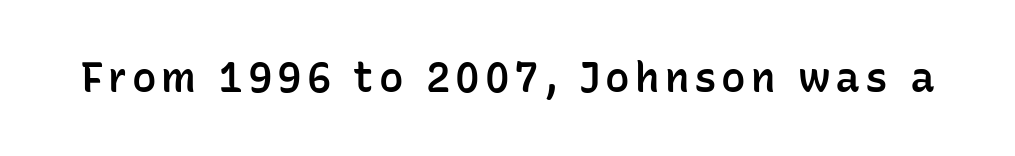
Look at the stroke-to-counter ratio: somewhat heavy, a semibold. The lettering stays uniformly vertical, giving the passage a roman look. To sum up the face: it is a sans, with no serifs. Anything drawn beneath the words? Only blank space. The rendering uses natural spacing where letterforms have individual widths.
